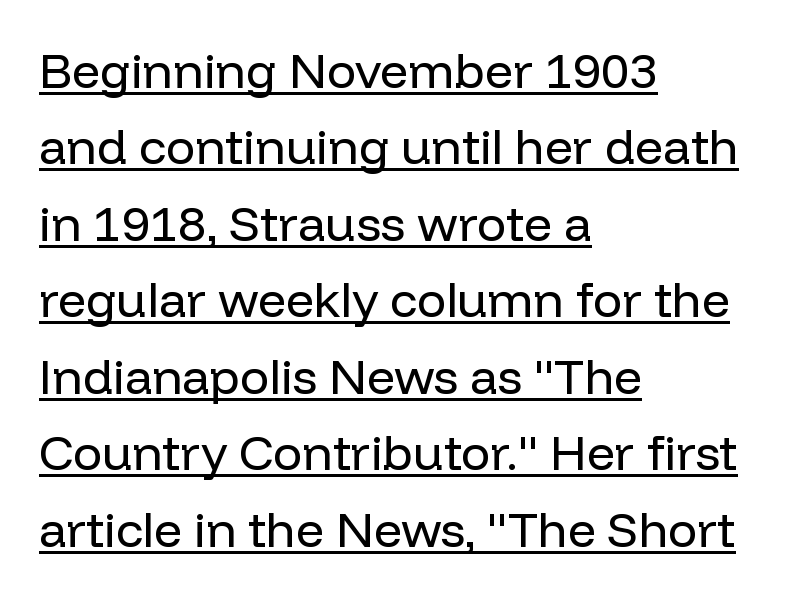
Q: Is the text bold? A: No.
Q: Is the text italic (slanted)? A: No, it is upright.
Q: Is the typeface a serif or a sans-serif typeface? A: Sans-serif.
Q: Is the text underlined? A: Yes.
Q: How is the paragraph aligned? A: Left-aligned.
Q: Is the spacing between letters normal or unusually wide? A: Normal.
Q: Is the spacing between lines tight, normal or loose? A: Normal.
Q: Width (condensed, normal, or wide)? A: Normal.
Q: Stroke contrast? A: Low.
Q: x-height? A: Medium.
Q: Monospaced? A: No.
